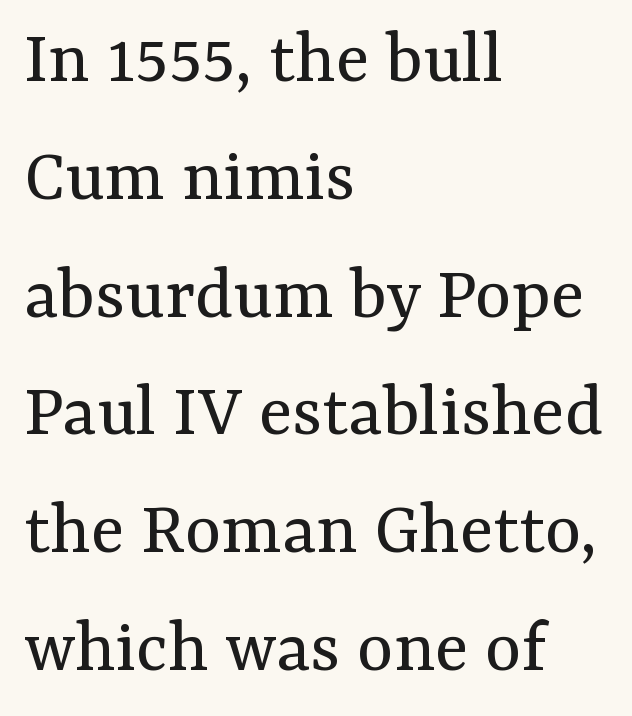
Q: Is the text bold? A: No.
Q: Is the text italic (slanted)? A: No, it is upright.
Q: Is the typeface a serif or a sans-serif typeface? A: Serif.
Q: Is the text underlined? A: No.
Q: How is the paragraph aligned? A: Left-aligned.
Q: Is the spacing between letters normal or unusually wide? A: Normal.
Q: Is the spacing between lines tight, normal or loose? A: Normal.
Q: Width (condensed, normal, or wide)? A: Normal.
Q: Stroke contrast? A: Medium.
Q: x-height? A: Medium.
Q: Monospaced? A: No.
